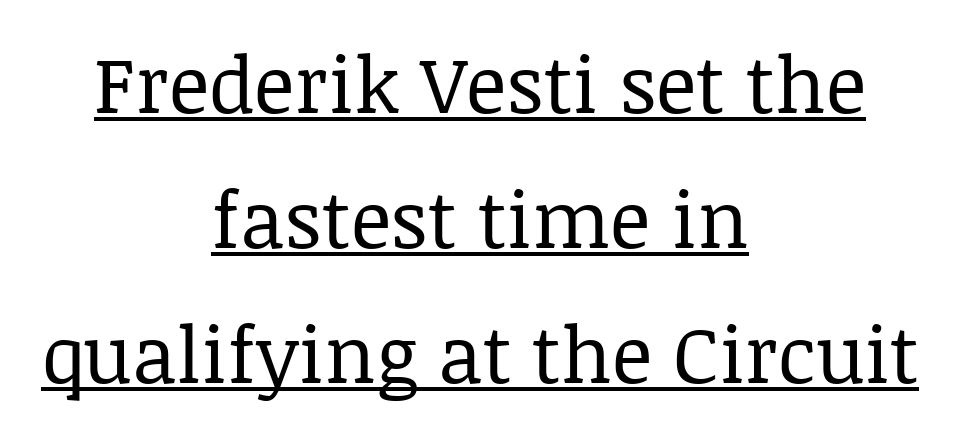
Q: Is the text bold? A: No.
Q: Is the text italic (slanted)? A: No, it is upright.
Q: Is the typeface a serif or a sans-serif typeface? A: Serif.
Q: Is the text underlined? A: Yes.
Q: How is the paragraph aligned? A: Centered.
Q: Is the spacing between letters normal or unusually wide? A: Normal.
Q: Width (condensed, normal, or wide)? A: Normal.
Q: Stroke contrast? A: Low.
Q: x-height? A: Large.
Q: Monospaced? A: No.
